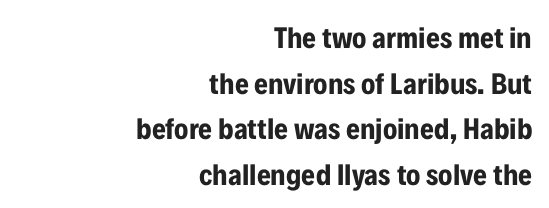
Normally led — the rows are evenly, conventionally spaced. Plain, unruled lines of type. Posture: straight, roman, zero tilt. You'd pick this weight for a headline — it's a proper bold.
